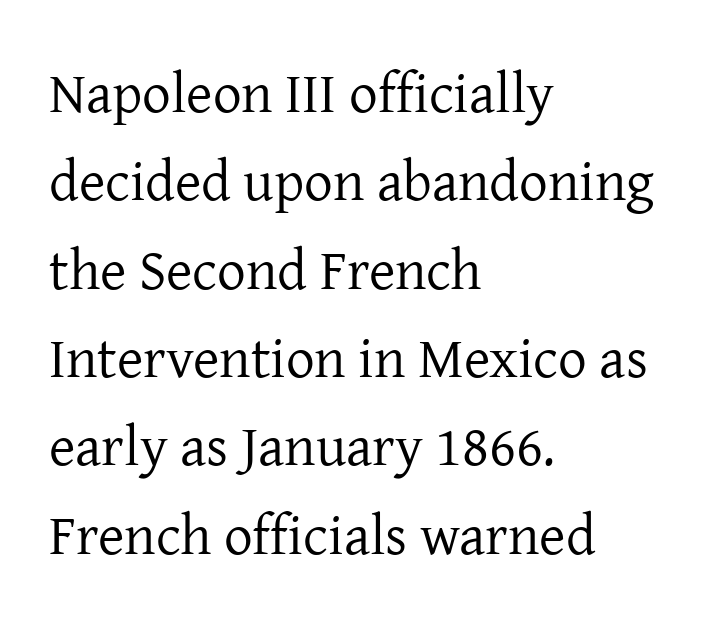
The image shows 57 px regular-weight serif type, upright; set left-aligned, normal line spacing (1.55x), normal letter spacing, not underlined; low stroke contrast and a medium x-height.
